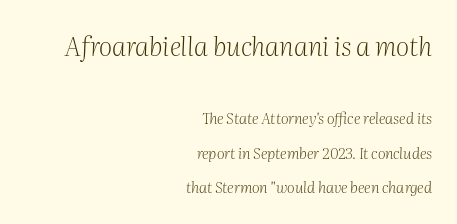
Q: Is the text bold? A: No.
Q: Is the text italic (slanted)? A: Yes, it leans right by about 2 degrees.
Q: Is the text underlined? A: No.
Q: How is the paragraph aligned? A: Right-aligned.
Q: Is the spacing between letters normal or unusually wide? A: Normal.
Q: Is the spacing between lines tight, normal or loose? A: Loose.
Q: Which block of text is set in a larger size, the first (top) or the second (bottom)? A: The first (top) one.
